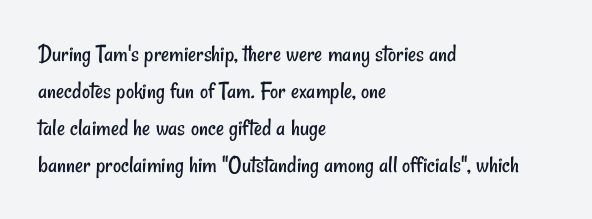
{"bold": "no", "underline": "no", "align": "left", "line_spacing": "normal", "line_spacing_ratio": 1.48, "letter_spacing": "normal", "letter_spacing_em": 0.0, "glyph_px": 25}
